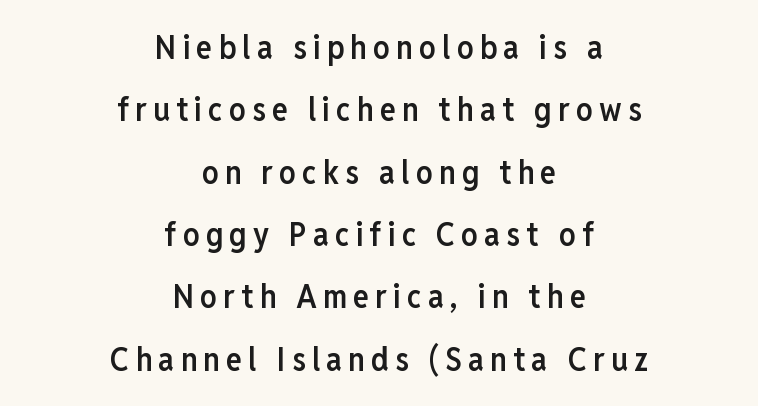
Q: Is the text bold? A: Semi-bold.
Q: Is the text italic (slanted)? A: No, it is upright.
Q: Is the typeface a serif or a sans-serif typeface? A: Sans-serif.
Q: Is the text underlined? A: No.
Q: How is the paragraph aligned? A: Centered.
Q: Width (condensed, normal, or wide)? A: Condensed.
Q: Stroke contrast? A: Low.
Q: x-height? A: Medium.
Q: Monospaced? A: No.
